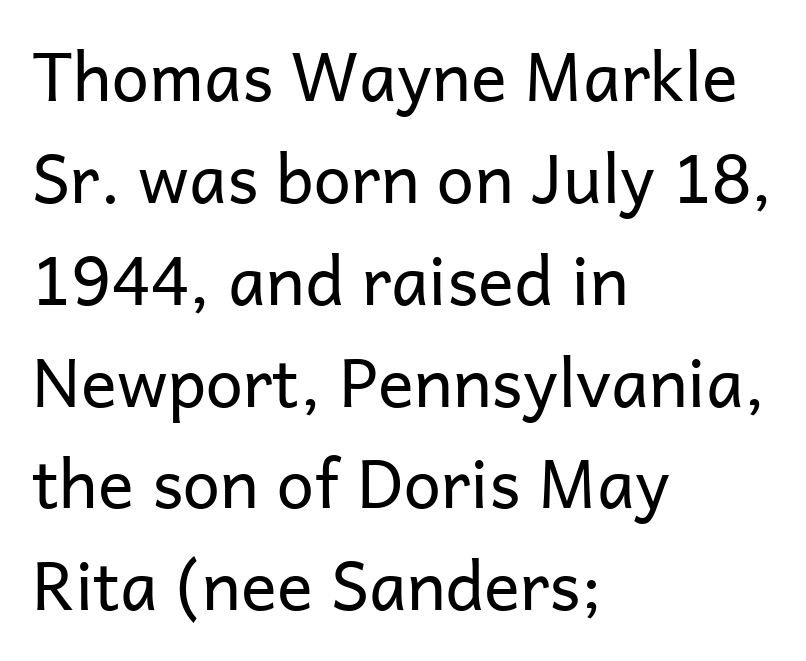
Q: Is the text bold? A: No.
Q: Is the text italic (slanted)? A: No, it is upright.
Q: Is the typeface a serif or a sans-serif typeface? A: Sans-serif.
Q: Is the text underlined? A: No.
Q: How is the paragraph aligned? A: Left-aligned.
Q: Is the spacing between letters normal or unusually wide? A: Normal.
Q: Is the spacing between lines tight, normal or loose? A: Normal.
Q: Width (condensed, normal, or wide)? A: Normal.
Q: Stroke contrast? A: Low.
Q: x-height? A: Medium.
Q: Monospaced? A: No.
